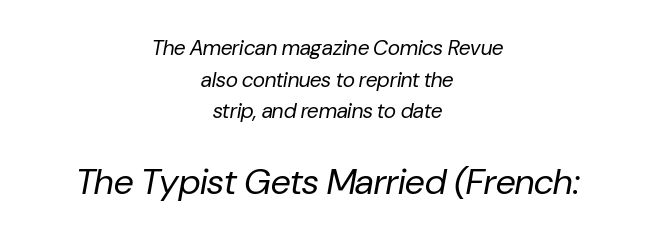
Q: Is the text bold? A: No.
Q: Is the text italic (slanted)? A: Yes, it leans right by about 10 degrees.
Q: Is the text underlined? A: No.
Q: How is the paragraph aligned? A: Centered.
Q: Is the spacing between letters normal or unusually wide? A: Normal.
Q: Is the spacing between lines tight, normal or loose? A: Normal.
Q: Which block of text is set in a larger size, the first (top) or the second (bottom)? A: The second (bottom) one.
Q: Width (condensed, normal, or wide)? A: Normal.
Q: Stroke contrast? A: Low.
Q: x-height? A: Medium.
Q: Monospaced? A: No.
